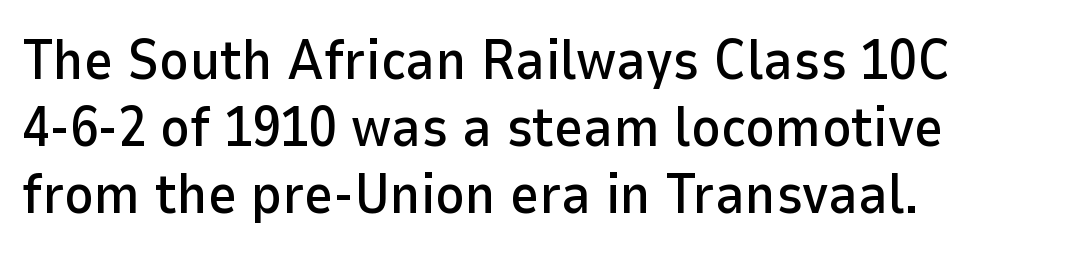
Q: Is the text italic (slanted)? A: No, it is upright.
Q: Is the typeface a serif or a sans-serif typeface? A: Sans-serif.
Q: Is the text underlined? A: No.
Q: How is the paragraph aligned? A: Left-aligned.
Q: Is the spacing between letters normal or unusually wide? A: Normal.
Q: Width (condensed, normal, or wide)? A: Normal.
Q: Stroke contrast? A: Low.
Q: x-height? A: Medium.
Q: Monospaced? A: No.
